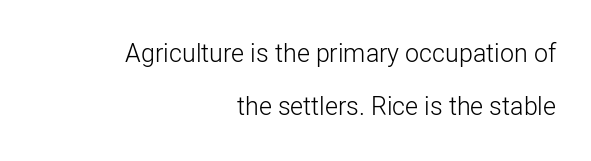
The image shows 25 px text type, upright; set right-aligned, loose line spacing (2.12x), normal letter spacing, not underlined.
